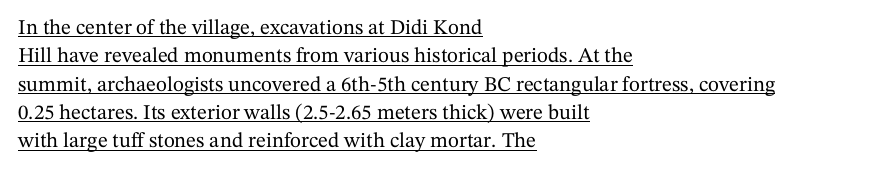
{"italic": "no", "underline": "yes", "align": "left", "line_spacing": "normal", "line_spacing_ratio": 1.35, "letter_spacing": "normal", "letter_spacing_em": 0.0, "glyph_px": 21}
